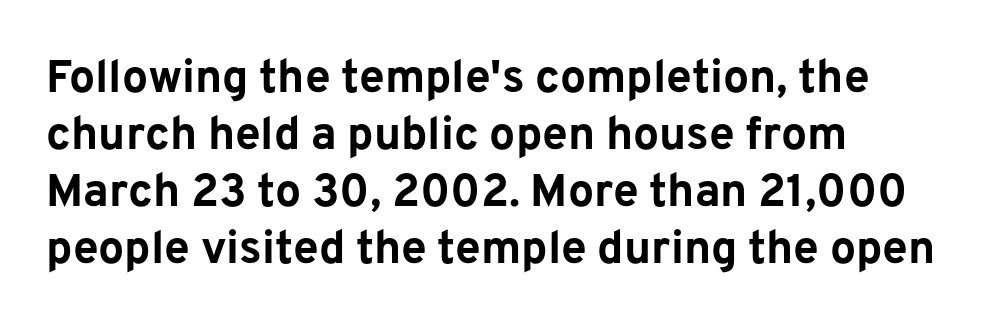
The image shows 46 px bold sans-serif type, upright; set line spacing 1.24x, normal letter spacing, not underlined; low stroke contrast and a medium x-height.
